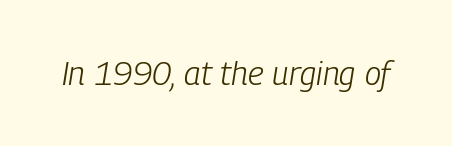
Unbolded letterforms with no extra heft. Here the designer chose a conventional face with non-uniform glyph widths. There's an unmistakable incline to the writing here. Here the glyphs are tracked normally, forming tight word shapes.
